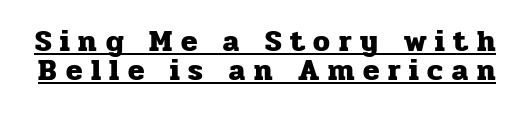
Underline: present. Yep, those are serifs on the letters. Varying glyph widths throughout — classic text-font behaviour. Each glyph is drawn with heavy, bold strokes.
